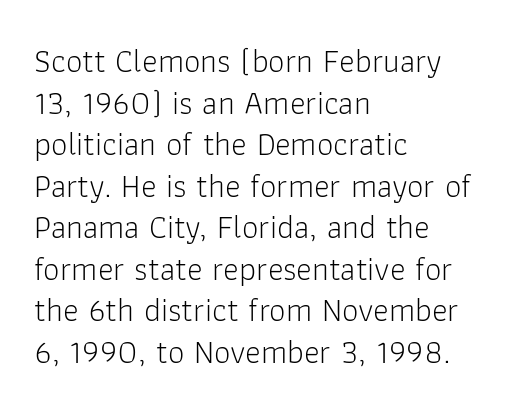
The image shows 33 px light sans-serif type, upright; set left-aligned, normal line spacing (1.26x), normal letter spacing, not underlined; low stroke contrast and a medium x-height.
